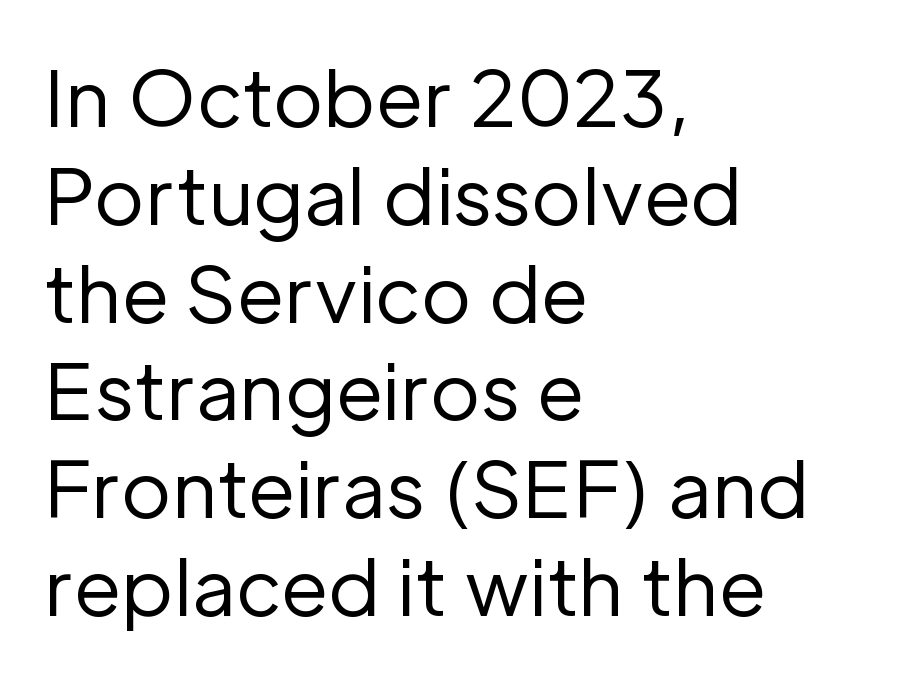
The image shows 77 px regular-weight sans-serif type, upright; set left-aligned, normal line spacing (1.27x), normal letter spacing, not underlined; low stroke contrast and a medium x-height.
